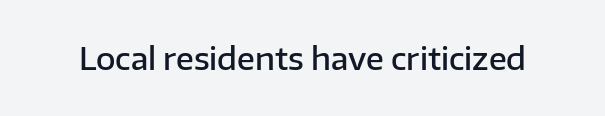
Strokes here are thickened, but only to semibold level. The words here are not underlined. The letters sit at their default tracking, neither squeezed nor spread. Note the varied advance widths — an 'i' is clearly narrower than an 'm'.
